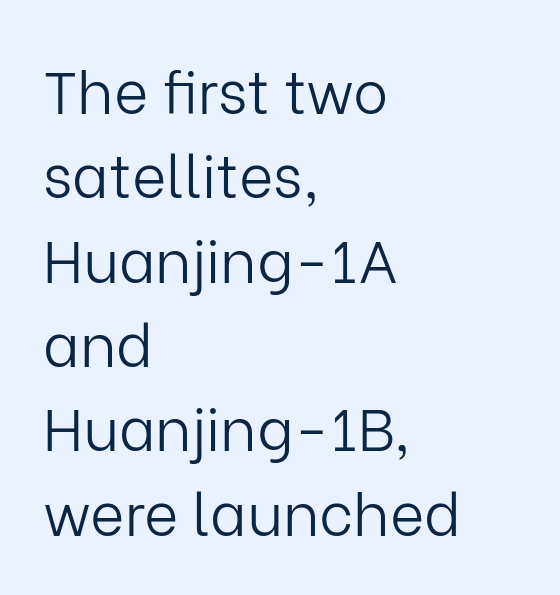
{"serif": "no", "italic": "no", "bold": "no", "weight": "light", "width": "normal", "stroke_contrast": "low", "x_height": "medium", "monospaced": "no", "underline": "no", "align": "left", "line_spacing": "normal", "line_spacing_ratio": 1.43, "letter_spacing": "normal", "letter_spacing_em": 0.0, "glyph_px": 59}
